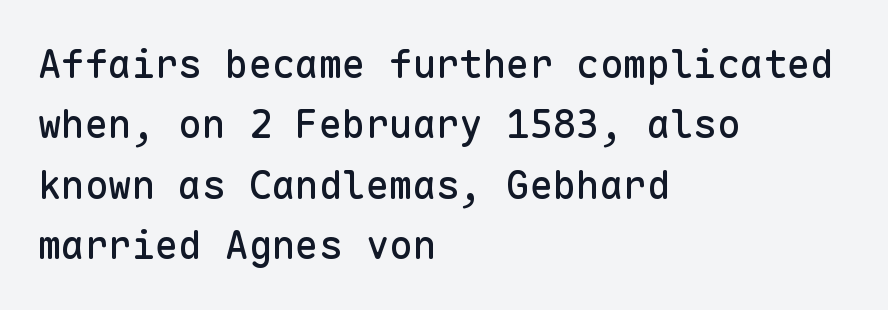
{"serif": "no", "italic": "no", "width": "normal", "stroke_contrast": "low", "x_height": "medium", "monospaced": "yes", "underline": "no", "align": "left", "line_spacing": "normal", "line_spacing_ratio": 1.55, "letter_spacing": "normal", "letter_spacing_em": 0.0, "glyph_px": 39}
